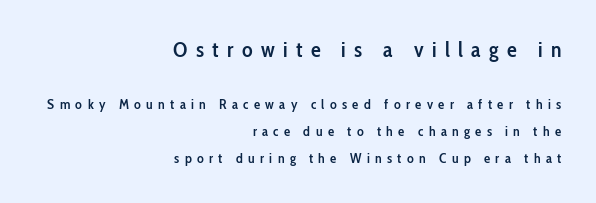
The image shows 22 px text type, upright; set right-aligned, loose line spacing (1.93x), unusually wide letter spacing (+0.38 em), not underlined; the first (top) block is 1.57x larger.
